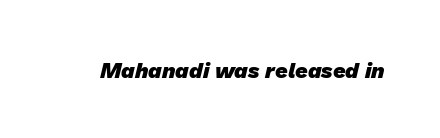
The image shows 22 px bold type; set normal letter spacing, not underlined.
